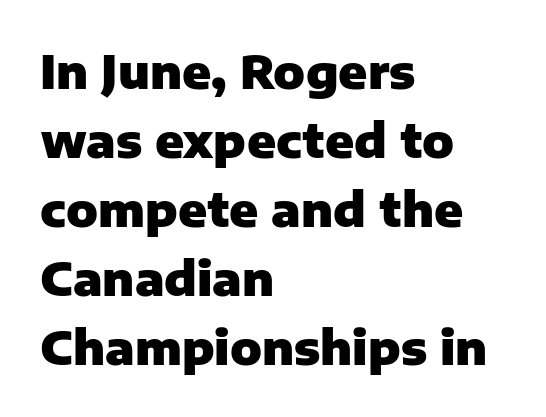
The image shows 47 px heavy sans-serif type, upright; set left-aligned, normal line spacing (1.47x), normal letter spacing, not underlined; low stroke contrast and a medium x-height.
